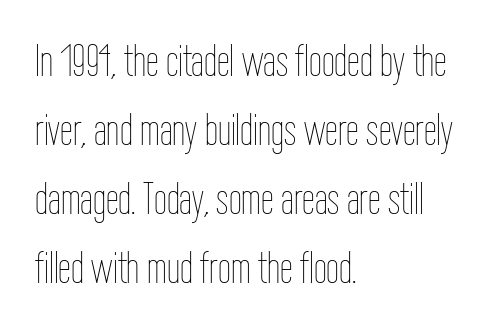
Here the glyphs are tracked normally, forming tight word shapes. A typesetter would mark this as roman, not italic. One glance says typical: line gaps are just what's usual. Beneath every word, the page is bare.
